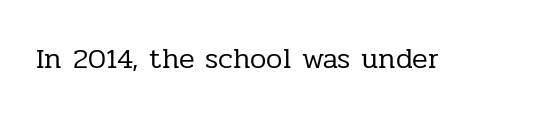
The image shows 29 px regular-weight serif type, upright; set normal letter spacing, not underlined; low stroke contrast and a medium x-height.
